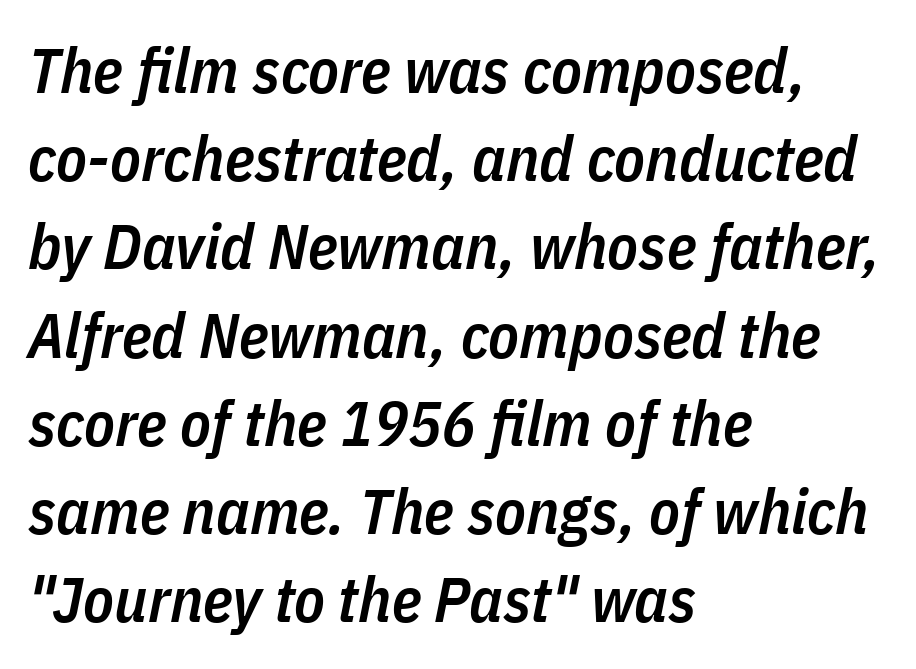
The space between consecutive lines is moderate. Letter spacing: default. Where is the straight margin? On the left. The specimen omits any rule beneath the text block's lines. Think of a printed novel: that variable character pitch is what you see here.
